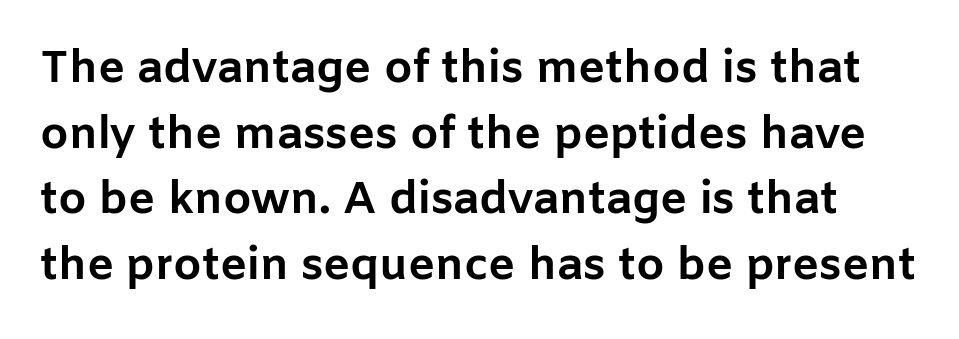
The letters advance in unequal steps, a hallmark of proportional type. I'd call this a sans setting — the letters go barefoot. This is the regular roman posture of the typeface. The space directly below the letters is spotless. Rows of type keep a routine distance in the vertical direction.
